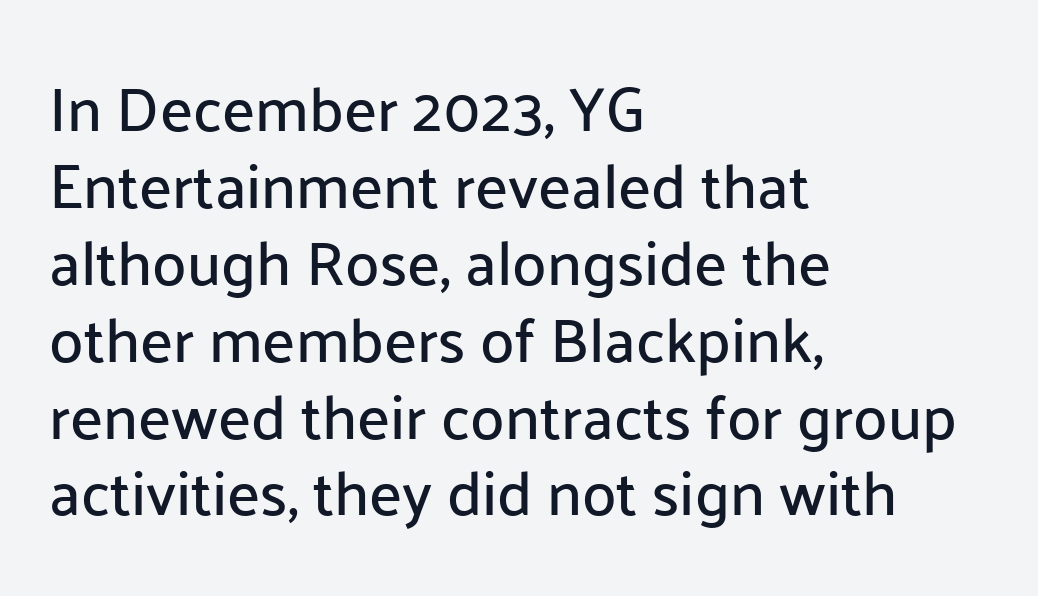
The image shows 62 px sans-serif type, upright; set left-aligned, line spacing 1.24x, normal letter spacing, not underlined; low stroke contrast and a medium x-height.
